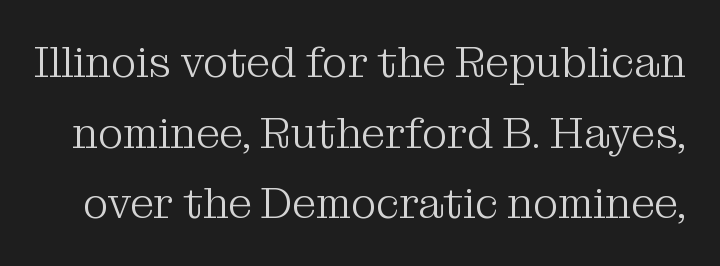
{"serif": "yes", "italic": "no", "bold": "no", "weight": "light", "width": "normal", "stroke_contrast": "medium", "x_height": "medium", "monospaced": "no", "underline": "no", "line_spacing": "normal", "line_spacing_ratio": 1.64, "letter_spacing": "normal", "letter_spacing_em": 0.0, "glyph_px": 43}
